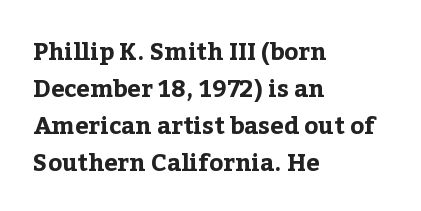
{"italic": "no", "bold": "yes", "underline": "no", "align": "left", "line_spacing": "normal", "line_spacing_ratio": 1.54, "letter_spacing": "normal", "letter_spacing_em": 0.0, "glyph_px": 24}
